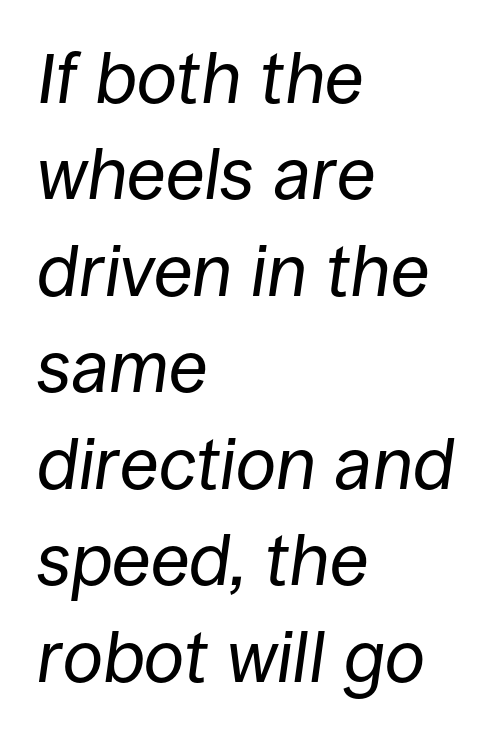
The image shows 72 px regular-weight type, italic (leaning right); set left-aligned, normal line spacing (1.34x), normal letter spacing, not underlined; low stroke contrast and a large x-height.
